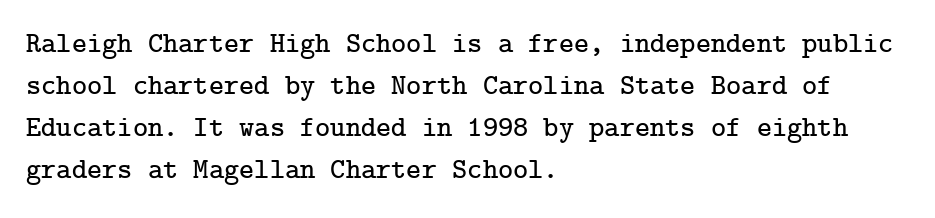
Is the letter spacing exaggerated? No — it looks like the ordinary default. This sample is left-justified, so line endings fall wherever the words run out. Clear beneath every line of the passage. The text was rendered using a seriffed face with decorative stroke endings.
